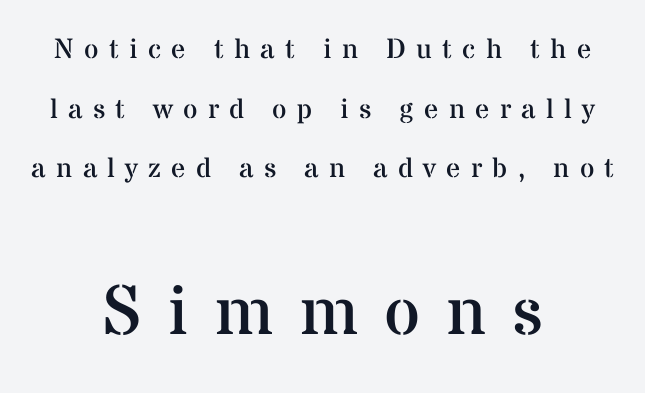
Q: Is the text bold? A: No.
Q: Is the text italic (slanted)? A: No, it is upright.
Q: Is the typeface a serif or a sans-serif typeface? A: Serif.
Q: Is the text underlined? A: No.
Q: How is the paragraph aligned? A: Centered.
Q: Is the spacing between letters normal or unusually wide? A: Unusually wide.
Q: Is the spacing between lines tight, normal or loose? A: Loose.
Q: Which block of text is set in a larger size, the first (top) or the second (bottom)? A: The second (bottom) one.
Q: Width (condensed, normal, or wide)? A: Normal.
Q: Stroke contrast? A: Medium.
Q: x-height? A: Medium.
Q: Monospaced? A: No.
